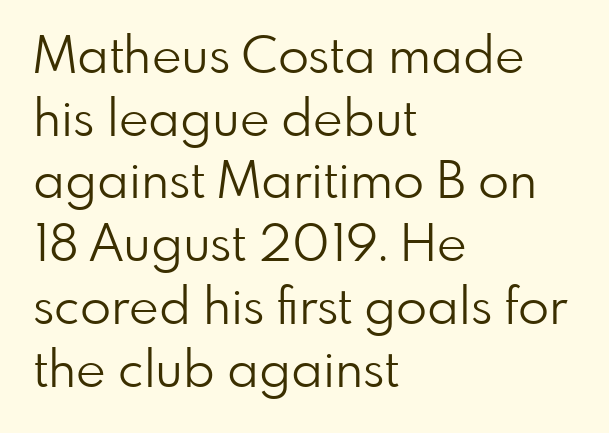
Posture: straight, roman, zero tilt. The passage shown is typed in a proportional face where columns would drift. Lines of text with bare space underneath. Caption: face not bold, strokes unweighted. This sample uses a sans-serif face.
